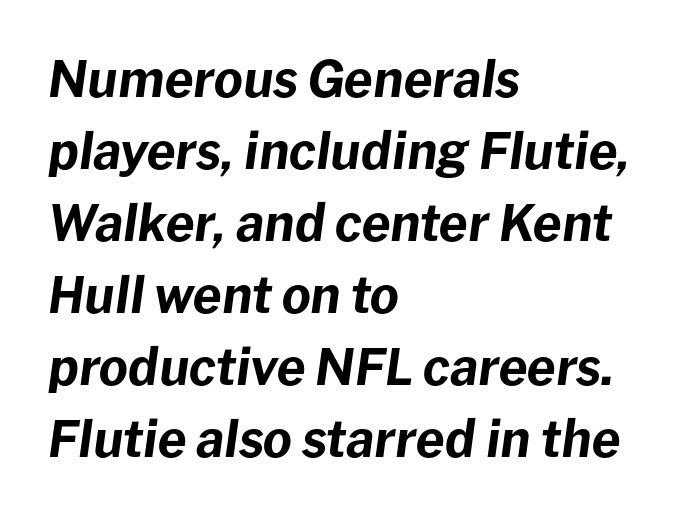
Q: Is the text bold? A: Yes.
Q: Is the text italic (slanted)? A: Yes, it leans right by about 8 degrees.
Q: Is the text underlined? A: No.
Q: How is the paragraph aligned? A: Left-aligned.
Q: Is the spacing between letters normal or unusually wide? A: Normal.
Q: Is the spacing between lines tight, normal or loose? A: Normal.
Q: Width (condensed, normal, or wide)? A: Normal.
Q: Stroke contrast? A: Low.
Q: x-height? A: Medium.
Q: Monospaced? A: No.
